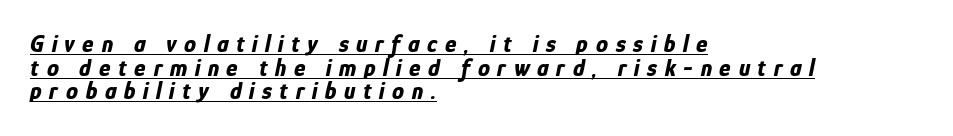
Q: Is the text bold? A: Yes.
Q: Is the text italic (slanted)? A: Yes, it leans right by about 12 degrees.
Q: Is the text underlined? A: Yes.
Q: How is the paragraph aligned? A: Left-aligned.
Q: Is the spacing between letters normal or unusually wide? A: Unusually wide.
Q: Is the spacing between lines tight, normal or loose? A: Tight.
